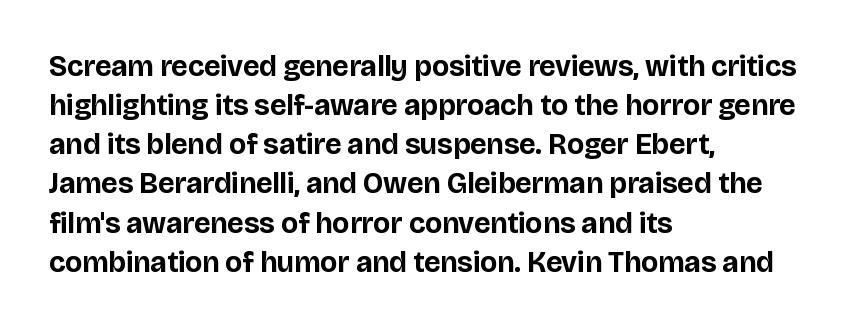
Q: Is the text bold? A: Yes.
Q: Is the text italic (slanted)? A: No, it is upright.
Q: Is the typeface a serif or a sans-serif typeface? A: Sans-serif.
Q: Is the text underlined? A: No.
Q: How is the paragraph aligned? A: Left-aligned.
Q: Is the spacing between letters normal or unusually wide? A: Normal.
Q: Is the spacing between lines tight, normal or loose? A: Normal.
Q: Width (condensed, normal, or wide)? A: Normal.
Q: Stroke contrast? A: Low.
Q: x-height? A: Large.
Q: Monospaced? A: No.
